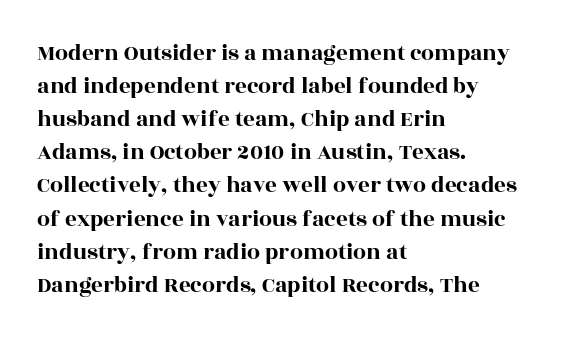
The block of text has a typical density, with ordinary space between rows. Tracking here is standard; glyphs follow each other at the usual distance. The strip under each line holds only bare page. The lettering holds an erect, upright posture throughout. Teacher's note: observe the even left margin — that is flush-left alignment.
